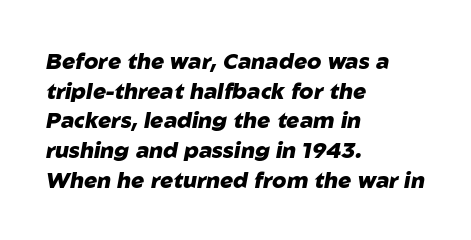
Q: Is the text bold? A: Yes.
Q: Is the text italic (slanted)? A: Yes, it leans right by about 10 degrees.
Q: Is the text underlined? A: No.
Q: How is the paragraph aligned? A: Left-aligned.
Q: Is the spacing between letters normal or unusually wide? A: Normal.
Q: Is the spacing between lines tight, normal or loose? A: Normal.
